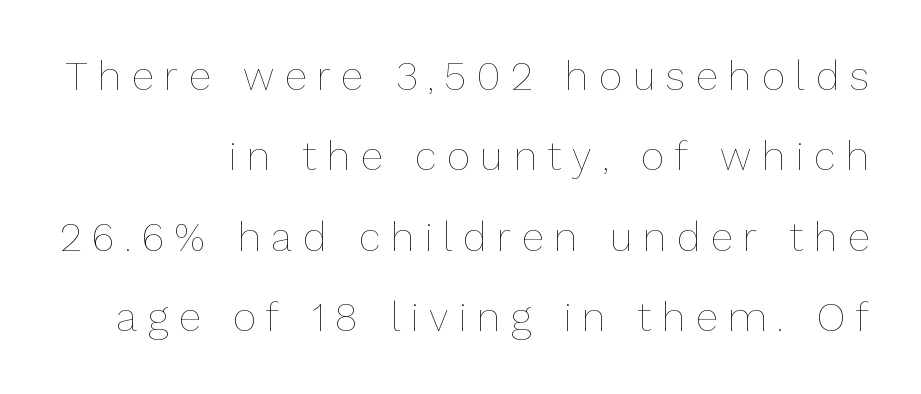
Q: Is the text bold? A: No.
Q: Is the text italic (slanted)? A: No, it is upright.
Q: Is the text underlined? A: No.
Q: How is the paragraph aligned? A: Right-aligned.
Q: Is the spacing between letters normal or unusually wide? A: Unusually wide.
Q: Is the spacing between lines tight, normal or loose? A: Loose.
Q: Width (condensed, normal, or wide)? A: Normal.
Q: Stroke contrast? A: Low.
Q: x-height? A: Medium.
Q: Monospaced? A: No.
